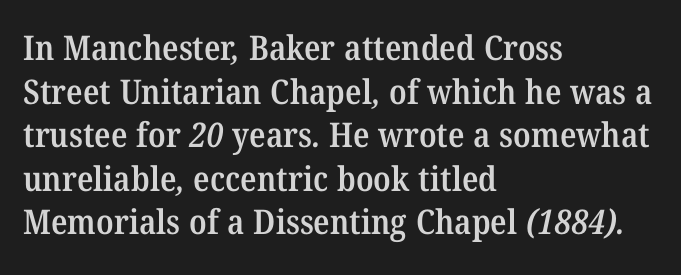
The image shows 34 px semibold serif type; set left-aligned, normal line spacing (1.28x), normal letter spacing, not underlined; medium stroke contrast and a medium x-height.
